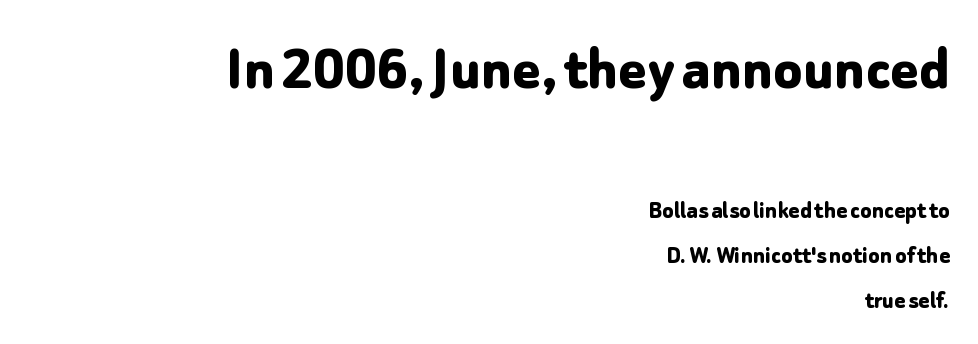
{"serif": "no", "italic": "no", "bold": "yes", "weight": "bold", "width": "normal", "stroke_contrast": "low", "x_height": "medium", "monospaced": "no", "underline": "no", "align": "right", "line_spacing_ratio": 1.72, "letter_spacing": "normal", "letter_spacing_em": 0.0, "larger_block": "first", "size_ratio": 2.54, "glyph_px": 66}
